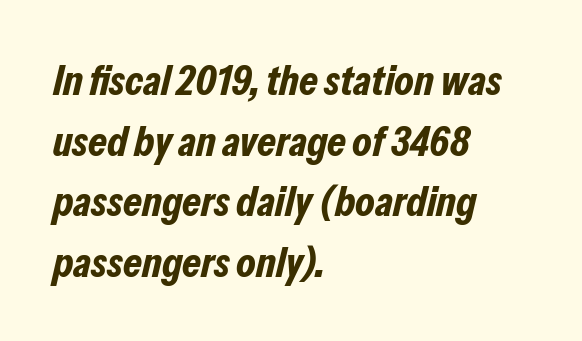
Q: Is the text bold? A: Yes.
Q: Is the text italic (slanted)? A: Yes, it leans right by about 13 degrees.
Q: Is the text underlined? A: No.
Q: How is the paragraph aligned? A: Left-aligned.
Q: Is the spacing between letters normal or unusually wide? A: Normal.
Q: Is the spacing between lines tight, normal or loose? A: Normal.
Q: Width (condensed, normal, or wide)? A: Condensed.
Q: Stroke contrast? A: Low.
Q: x-height? A: Medium.
Q: Monospaced? A: No.
